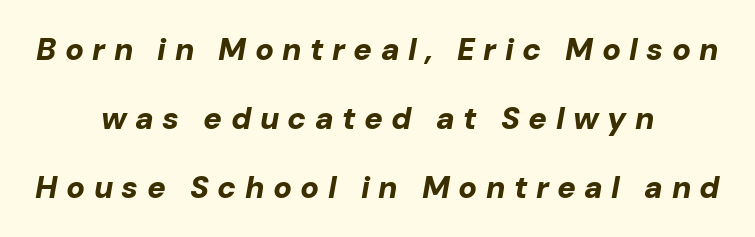
The image shows 31 px bold type, italic (leaning right); set centered, loose line spacing (2.22x), unusually wide letter spacing (+0.27 em), not underlined; low stroke contrast and a medium x-height.
